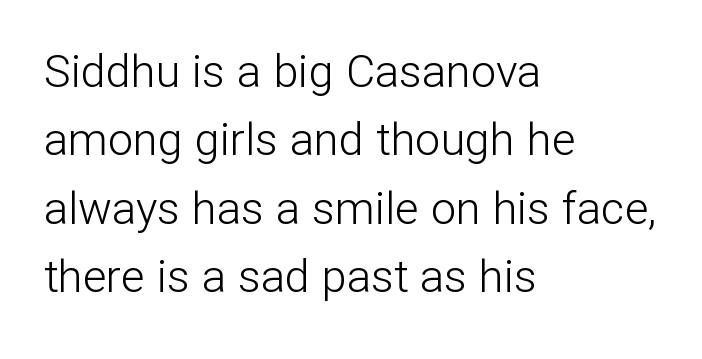
The image shows 45 px light sans-serif type, upright; set left-aligned, normal line spacing (1.52x), normal letter spacing, not underlined; low stroke contrast and a medium x-height.
